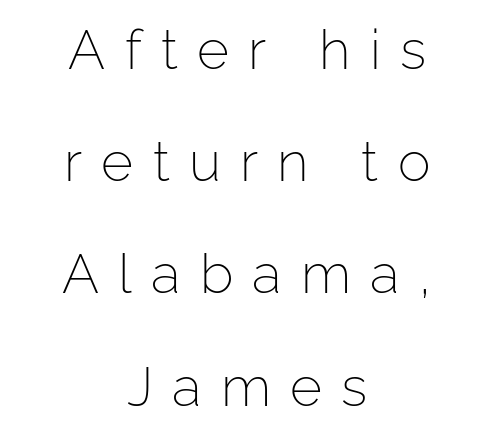
Q: Is the text bold? A: No.
Q: Is the text italic (slanted)? A: No, it is upright.
Q: Is the typeface a serif or a sans-serif typeface? A: Sans-serif.
Q: Is the text underlined? A: No.
Q: How is the paragraph aligned? A: Centered.
Q: Is the spacing between letters normal or unusually wide? A: Unusually wide.
Q: Is the spacing between lines tight, normal or loose? A: Loose.
Q: Width (condensed, normal, or wide)? A: Normal.
Q: Stroke contrast? A: Low.
Q: x-height? A: Medium.
Q: Monospaced? A: No.
